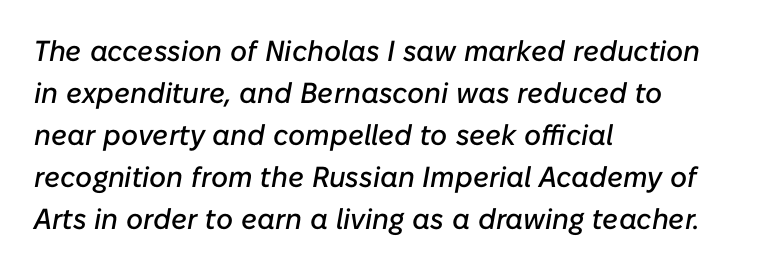
The image shows 29 px text type, italic (leaning right); set left-aligned, normal line spacing (1.45x), normal letter spacing, not underlined; low stroke contrast and a medium x-height.
